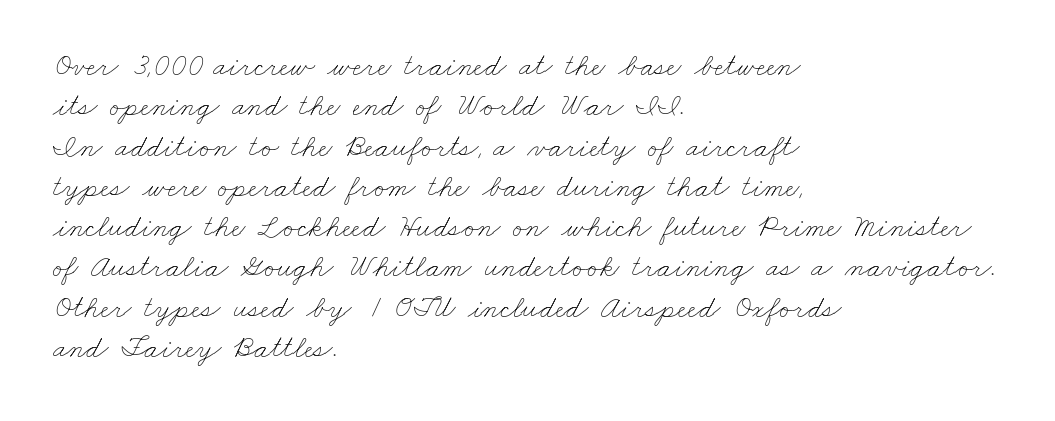
The image shows 31 px thin, wide type; set left-aligned, normal line spacing (1.3x), normal letter spacing, not underlined; low stroke contrast and a small x-height.
